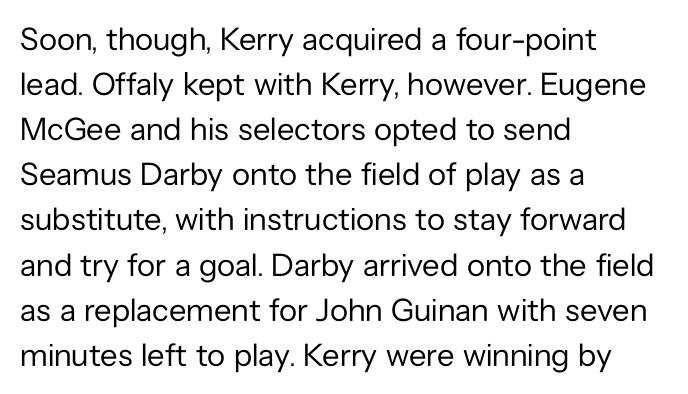
The image shows 32 px regular-weight sans-serif type, upright; set left-aligned, normal line spacing (1.41x), normal letter spacing, not underlined; low stroke contrast and a medium x-height.
